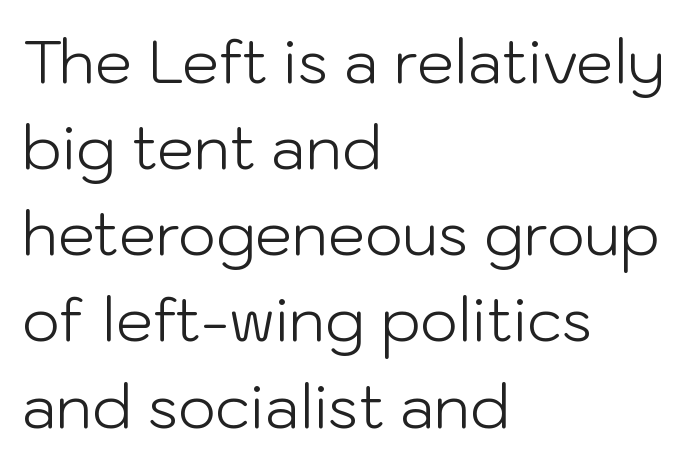
{"serif": "no", "italic": "no", "bold": "no", "weight": "light", "width": "normal", "stroke_contrast": "low", "x_height": "medium", "monospaced": "no", "underline": "no", "align": "left", "line_spacing": "normal", "line_spacing_ratio": 1.46, "letter_spacing": "normal", "letter_spacing_em": 0.0, "glyph_px": 59}
